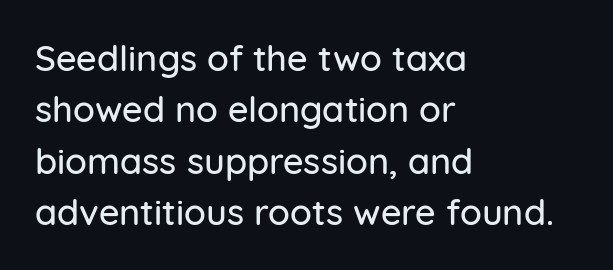
Q: Is the text italic (slanted)? A: No, it is upright.
Q: Is the typeface a serif or a sans-serif typeface? A: Sans-serif.
Q: Is the text underlined? A: No.
Q: How is the paragraph aligned? A: Left-aligned.
Q: Is the spacing between letters normal or unusually wide? A: Normal.
Q: Is the spacing between lines tight, normal or loose? A: Normal.
Q: Width (condensed, normal, or wide)? A: Normal.
Q: Stroke contrast? A: Low.
Q: x-height? A: Medium.
Q: Monospaced? A: No.
